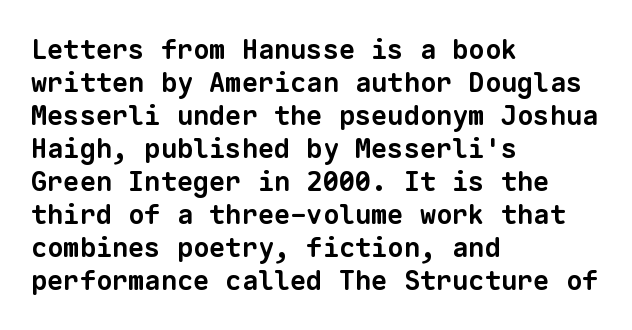
Q: Is the text bold? A: Yes.
Q: Is the text underlined? A: No.
Q: How is the paragraph aligned? A: Left-aligned.
Q: Is the spacing between letters normal or unusually wide? A: Normal.
